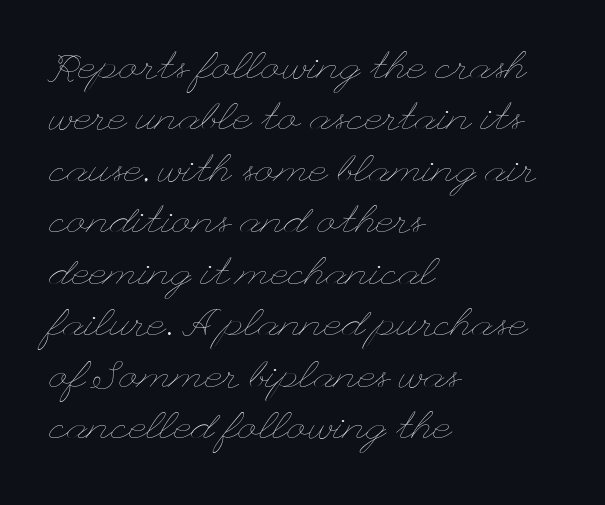
{"bold": "no", "weight": "thin", "width": "wide", "stroke_contrast": "low", "x_height": "small", "underline": "no", "align": "left", "line_spacing": "normal", "line_spacing_ratio": 1.32, "letter_spacing": "normal", "letter_spacing_em": 0.0, "glyph_px": 39}
